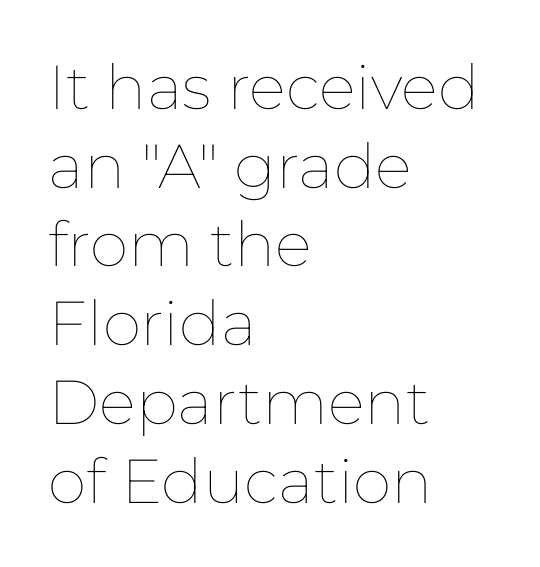
The space between consecutive lines is moderate. Note the varied advance widths — an 'i' is clearly narrower than an 'm'. Unlike italic type, these characters show no tilt at all. Nothing heavy about these letters — not bold at all. Unmarked baselines from the first word to the last. Standard letterfit; no display-style spreading of the glyphs.
